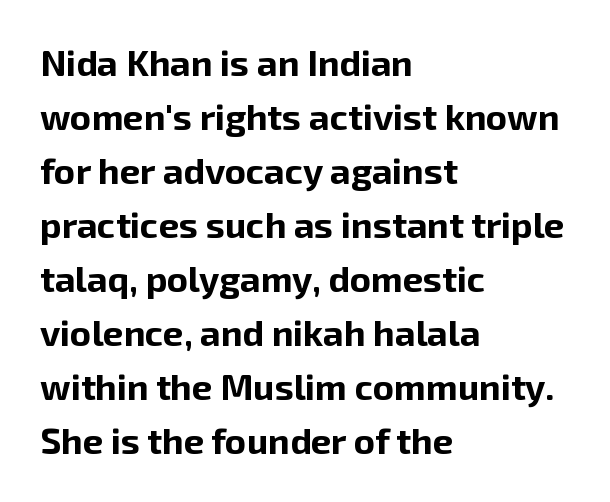
Each row of text sits above clean, open space. Left-aligned paragraph, ragged on the right. Here the glyphs are tracked normally, forming tight word shapes. Summary of vertical rhythm: regular, with standard interline spacing.
